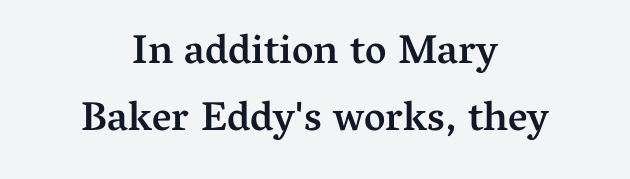
{"serif": "yes", "italic": "no", "bold": "semi", "weight": "semibold", "width": "normal", "stroke_contrast": "medium", "x_height": "medium", "monospaced": "no", "underline": "no", "align": "center", "line_spacing": "normal", "line_spacing_ratio": 1.64, "letter_spacing": "normal", "letter_spacing_em": 0.0, "glyph_px": 41}
